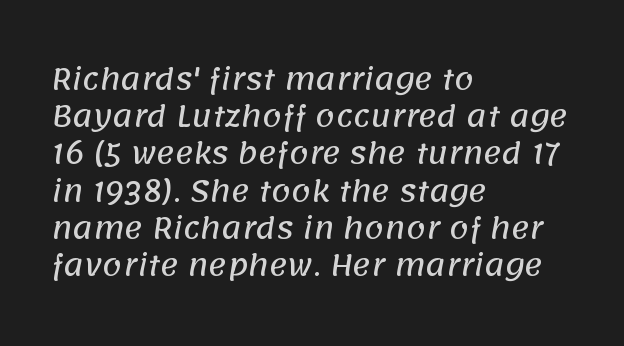
{"serif": "no", "width": "normal", "stroke_contrast": "low", "x_height": "large", "monospaced": "no", "underline": "no", "align": "left", "line_spacing": "normal", "line_spacing_ratio": 1.33, "letter_spacing": "normal", "letter_spacing_em": 0.0, "glyph_px": 28}
